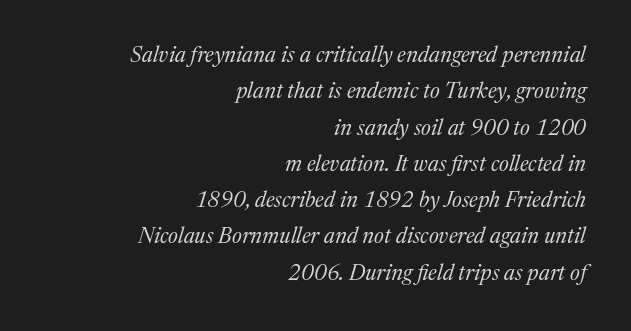
The horizontal fit of the characters is conventional and even. The rag falls on the left side of this text block. Ink coverage per letter is moderate at most. Vertically, the passage feels balanced, rows spaced as you'd expect. This is oblique type, the kind used for emphasis or titles.
